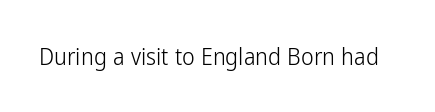
{"italic": "no", "bold": "no", "underline": "no", "letter_spacing": "normal", "letter_spacing_em": 0.0, "glyph_px": 24}
